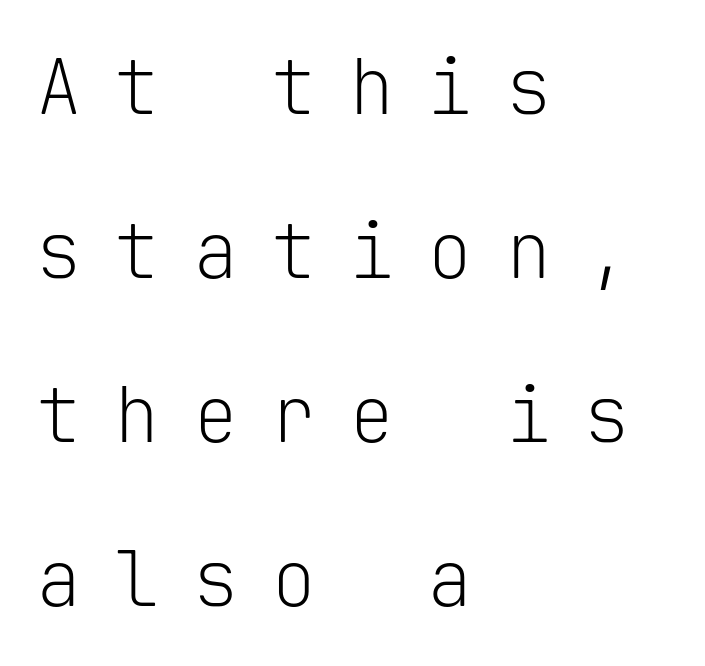
{"serif": "no", "italic": "no", "bold": "no", "weight": "light", "width": "normal", "stroke_contrast": "low", "x_height": "medium", "monospaced": "yes", "underline": "no", "align": "left", "line_spacing": "loose", "line_spacing_ratio": 2.16, "letter_spacing": "wide", "letter_spacing_em": 0.43, "glyph_px": 76}
